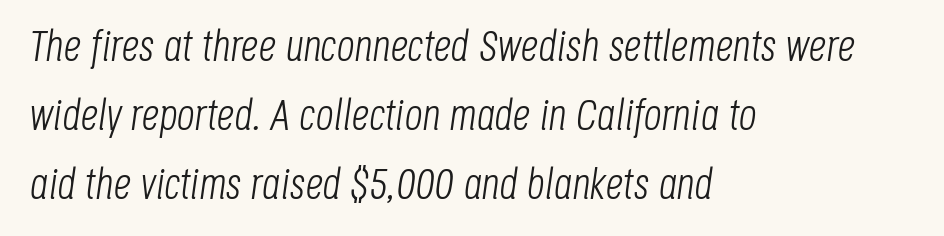
Vertical spacing — default. Varying glyph widths throughout — classic text-font behaviour. Stems here are at most as thick as an everyday book face. The rendering keeps characters at their native spacing.
